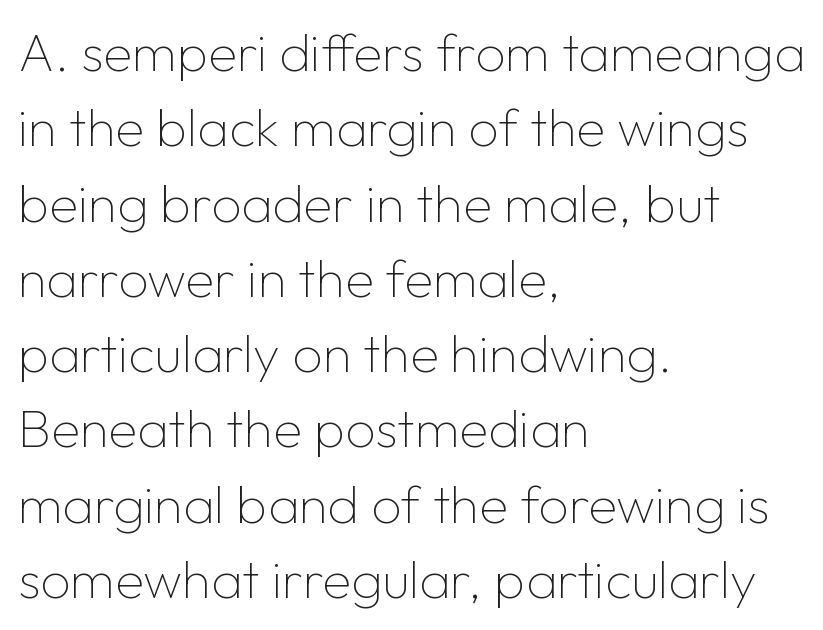
Line spacing here is normal. The letters stand upright; this is a roman face. The letters advance in unequal steps, a hallmark of proportional type. Unmarked baselines from the first word to the last. One-word summary of the alignment: left.
